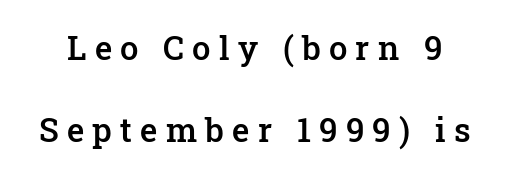
Each letter keeps its own natural width here, so spacing adapts to shape. What stands out about the letter spacing? Its width — letters are far apart. Note: serifs present on the glyphs. Descender tails drop into unmarked territory. You can tell it's not italic because the verticals are truly vertical.
